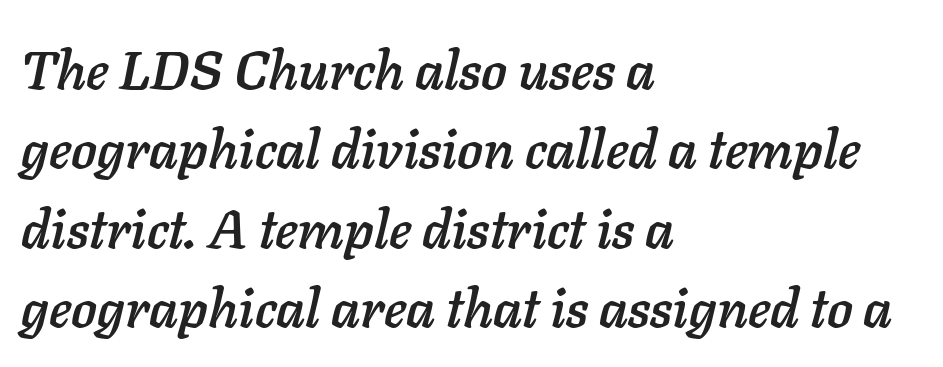
Q: Is the text italic (slanted)? A: Yes, it leans right by about 11 degrees.
Q: Is the text underlined? A: No.
Q: How is the paragraph aligned? A: Left-aligned.
Q: Is the spacing between letters normal or unusually wide? A: Normal.
Q: Is the spacing between lines tight, normal or loose? A: Normal.
Q: Width (condensed, normal, or wide)? A: Normal.
Q: Stroke contrast? A: Low.
Q: x-height? A: Medium.
Q: Monospaced? A: No.
